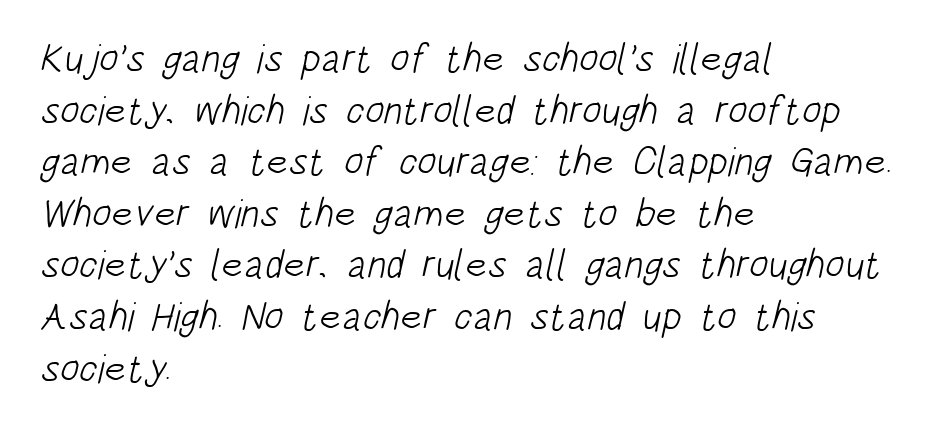
Q: Is the text bold? A: No.
Q: Is the typeface a serif or a sans-serif typeface? A: Sans-serif.
Q: Is the text underlined? A: No.
Q: How is the paragraph aligned? A: Left-aligned.
Q: Is the spacing between letters normal or unusually wide? A: Normal.
Q: Is the spacing between lines tight, normal or loose? A: Normal.
Q: Width (condensed, normal, or wide)? A: Condensed.
Q: Stroke contrast? A: Low.
Q: x-height? A: Large.
Q: Monospaced? A: No.
